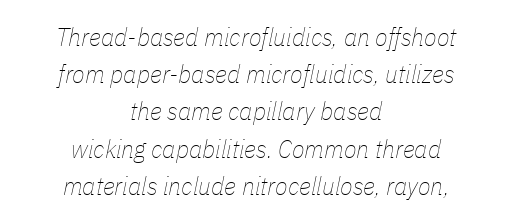
The image shows 26 px text type, italic (leaning right); set centered, normal line spacing (1.43x), normal letter spacing, not underlined.
